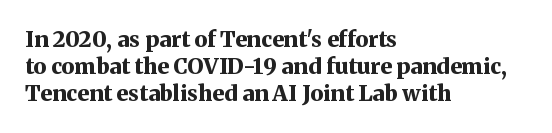
{"italic": "no", "bold": "yes", "underline": "no", "align": "left", "line_spacing_ratio": 1.23, "letter_spacing": "normal", "letter_spacing_em": 0.0, "glyph_px": 22}
